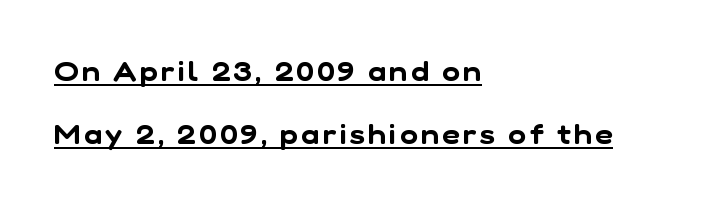
{"underline": "yes", "align": "left", "line_spacing": "loose", "line_spacing_ratio": 2.33, "glyph_px": 27}
